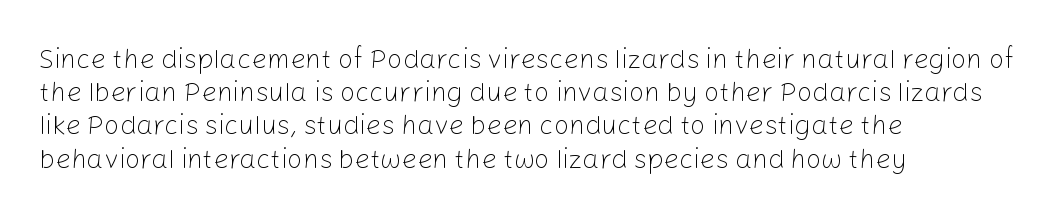
Q: Is the text bold? A: No.
Q: Is the text italic (slanted)? A: No, it is upright.
Q: Is the text underlined? A: No.
Q: How is the paragraph aligned? A: Left-aligned.
Q: Is the spacing between letters normal or unusually wide? A: Normal.
